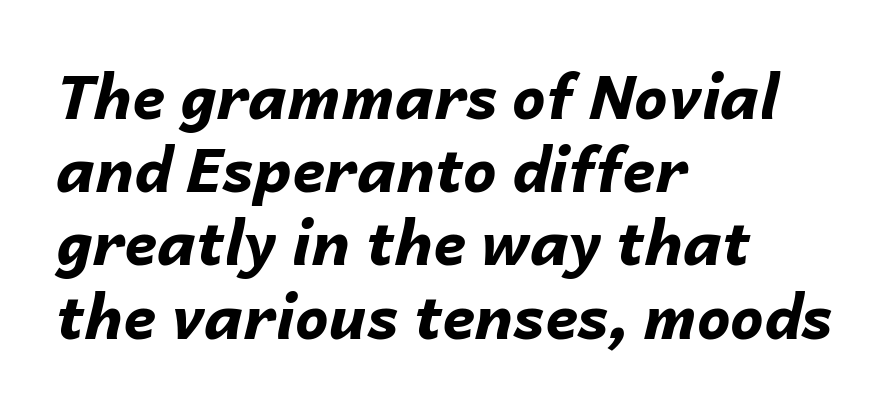
{"italic": "yes", "lean": "right", "slant_degrees": 14, "bold": "yes", "weight": "bold", "width": "normal", "stroke_contrast": "low", "x_height": "medium", "monospaced": "no", "underline": "no", "align": "left", "line_spacing_ratio": 1.22, "letter_spacing": "normal", "letter_spacing_em": 0.0, "glyph_px": 60}
